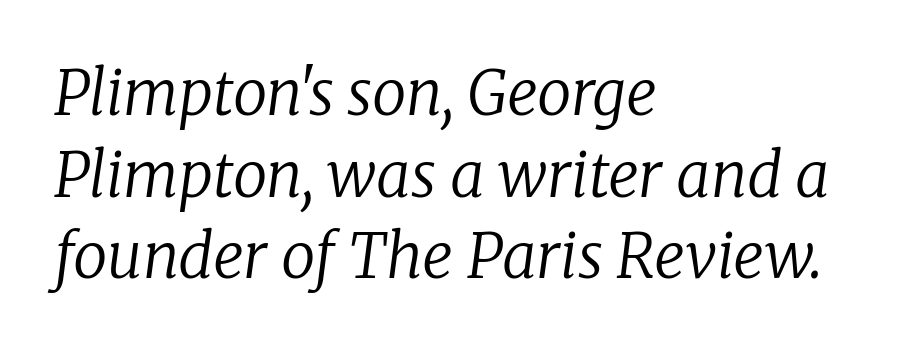
Q: Is the text bold? A: No.
Q: Is the text italic (slanted)? A: Yes, it leans right by about 8 degrees.
Q: Is the typeface a serif or a sans-serif typeface? A: Serif.
Q: Is the text underlined? A: No.
Q: How is the paragraph aligned? A: Left-aligned.
Q: Is the spacing between letters normal or unusually wide? A: Normal.
Q: Is the spacing between lines tight, normal or loose? A: Normal.
Q: Width (condensed, normal, or wide)? A: Normal.
Q: Stroke contrast? A: Low.
Q: x-height? A: Medium.
Q: Monospaced? A: No.
